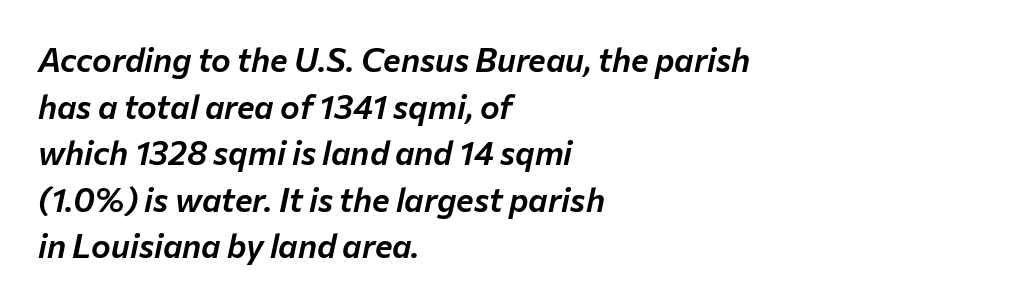
Q: Is the text italic (slanted)? A: Yes, it leans right by about 12 degrees.
Q: Is the text underlined? A: No.
Q: How is the paragraph aligned? A: Left-aligned.
Q: Is the spacing between letters normal or unusually wide? A: Normal.
Q: Is the spacing between lines tight, normal or loose? A: Normal.
Q: Width (condensed, normal, or wide)? A: Normal.
Q: Stroke contrast? A: Low.
Q: x-height? A: Medium.
Q: Monospaced? A: No.
